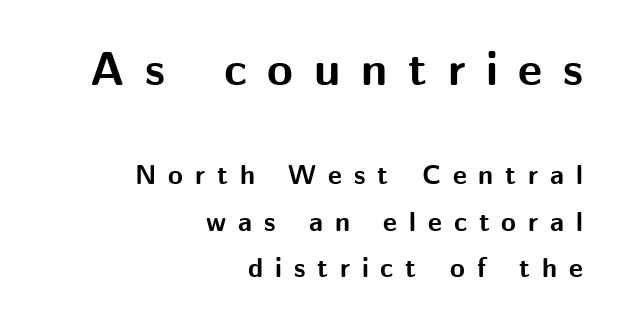
Q: Is the text bold? A: Yes.
Q: Is the text italic (slanted)? A: No, it is upright.
Q: Is the typeface a serif or a sans-serif typeface? A: Sans-serif.
Q: Is the text underlined? A: No.
Q: How is the paragraph aligned? A: Right-aligned.
Q: Is the spacing between letters normal or unusually wide? A: Unusually wide.
Q: Which block of text is set in a larger size, the first (top) or the second (bottom)? A: The first (top) one.
Q: Width (condensed, normal, or wide)? A: Normal.
Q: Stroke contrast? A: Medium.
Q: x-height? A: Medium.
Q: Monospaced? A: No.
